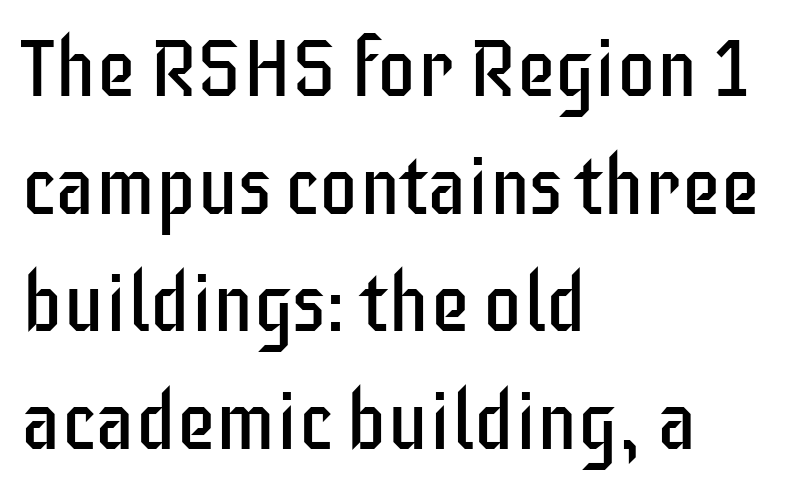
The image shows 80 px regular-weight, condensed sans-serif type, upright; set left-aligned, normal line spacing (1.47x), normal letter spacing, not underlined; low stroke contrast and a large x-height.
